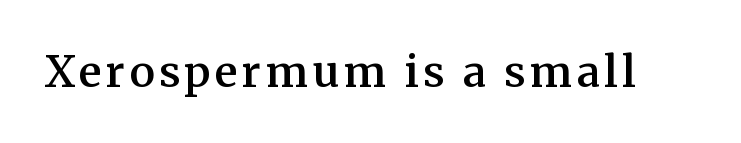
The rendering uses a semibold face; strokes are thickened but not to full bold. Old-style or modern, the face here clearly has serifs. Bare-footed words on every line. Is this a fixed-width face? No — the glyphs have proportional, varying widths. You can tell it's not italic because the verticals are truly vertical.
